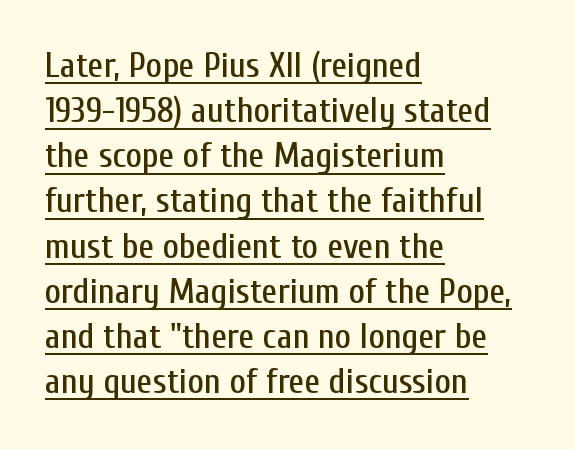
Q: Is the text italic (slanted)? A: No, it is upright.
Q: Is the typeface a serif or a sans-serif typeface? A: Sans-serif.
Q: Is the text underlined? A: Yes.
Q: How is the paragraph aligned? A: Left-aligned.
Q: Is the spacing between letters normal or unusually wide? A: Normal.
Q: Is the spacing between lines tight, normal or loose? A: Normal.
Q: Width (condensed, normal, or wide)? A: Condensed.
Q: Stroke contrast? A: Low.
Q: x-height? A: Medium.
Q: Monospaced? A: No.
